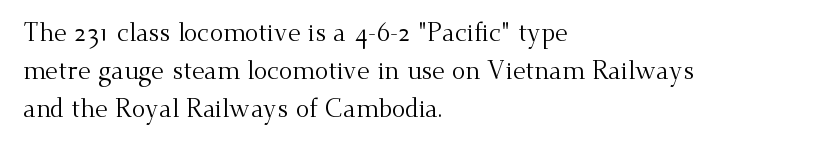
The image shows 25 px text type, upright; set left-aligned, normal line spacing (1.53x), normal letter spacing, not underlined.
